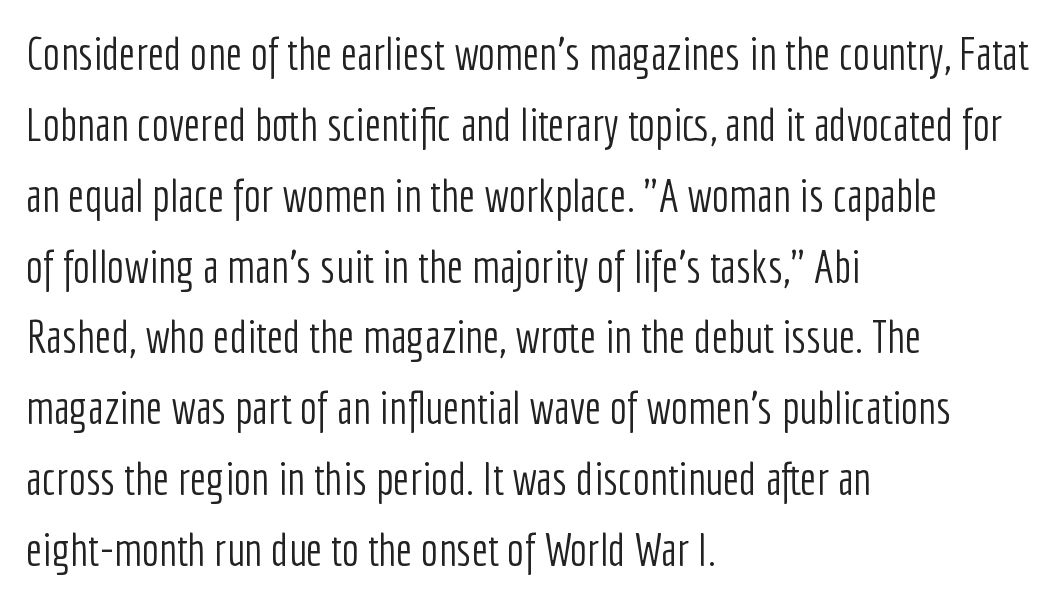
{"serif": "no", "italic": "no", "bold": "no", "weight": "light", "width": "condensed", "stroke_contrast": "low", "x_height": "medium", "monospaced": "no", "underline": "no", "align": "left", "line_spacing": "normal", "line_spacing_ratio": 1.54, "letter_spacing": "normal", "letter_spacing_em": 0.0, "glyph_px": 46}
